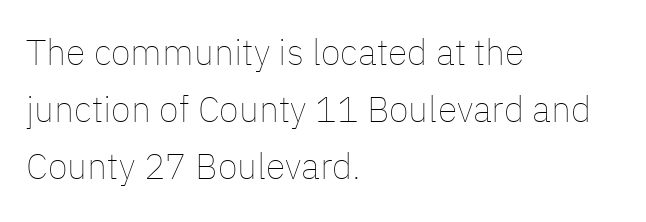
{"italic": "no", "bold": "no", "weight": "thin", "width": "normal", "stroke_contrast": "low", "x_height": "medium", "monospaced": "no", "underline": "no", "align": "left", "line_spacing": "normal", "line_spacing_ratio": 1.58, "letter_spacing": "normal", "letter_spacing_em": 0.0, "glyph_px": 36}
